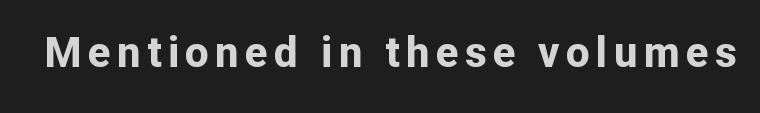
{"serif": "no", "italic": "no", "bold": "yes", "weight": "bold", "width": "normal", "stroke_contrast": "low", "x_height": "medium", "monospaced": "no", "underline": "no", "glyph_px": 42}
